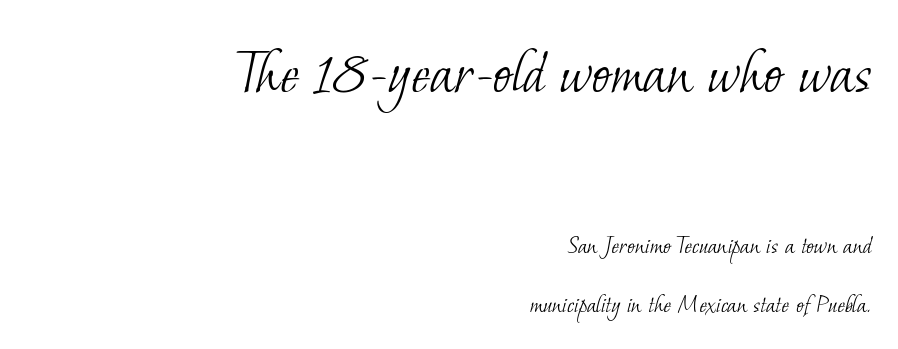
Line ends are locked; line starts wander. Spacing between characters is what you'd get straight out of the box. Reading top to bottom, the characters get smaller at the block break. Glance below the letters and you will spot only blank space.
